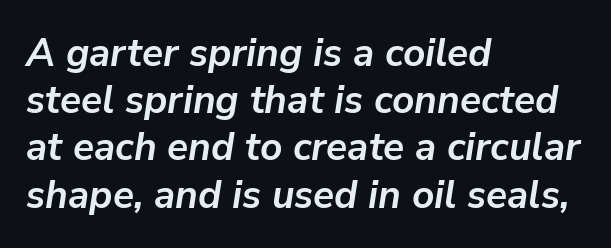
Q: Is the text bold? A: Yes.
Q: Is the text italic (slanted)? A: Yes, it leans right by about 9 degrees.
Q: Is the text underlined? A: No.
Q: How is the paragraph aligned? A: Left-aligned.
Q: Is the spacing between letters normal or unusually wide? A: Normal.
Q: Width (condensed, normal, or wide)? A: Normal.
Q: Stroke contrast? A: Low.
Q: x-height? A: Medium.
Q: Monospaced? A: No.
